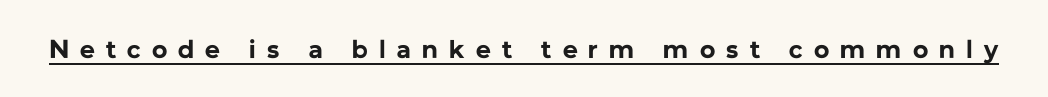
Does the weight exceed regular? Yes, all the way to bold. The tracking reads as deliberately expanded to a designer's eye. Every word sits above its own underline. Is there any slant? The stems are plumb.
